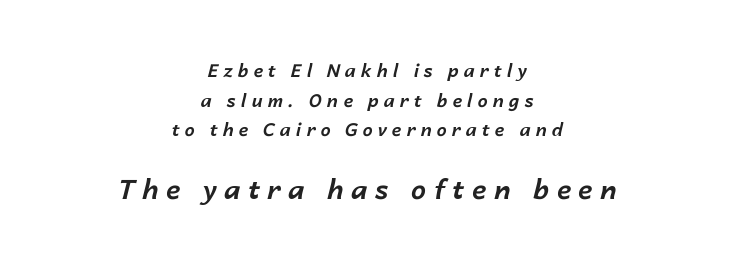
Normally led — the rows are evenly, conventionally spaced. Glance below the letters and you will spot only blank space. The letters are slanted; this is an italic face. Typographic density is high because the face is bold. Glyph-to-glyph distance is far greater than everyday printed text. Which margin do the lines hug? Neither — every line sits in the middle.
